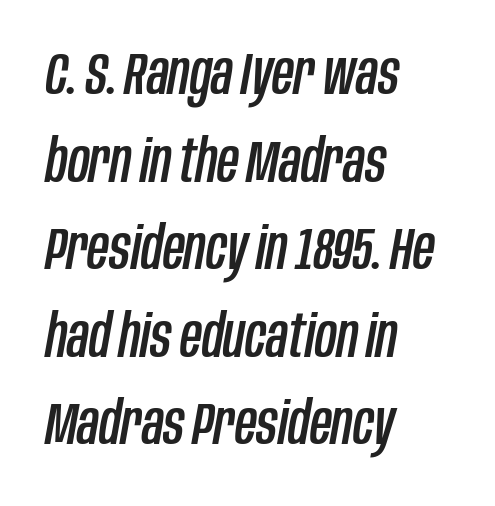
The image shows 60 px condensed type, italic (leaning right); set left-aligned, normal line spacing (1.46x), normal letter spacing, not underlined; low stroke contrast and a large x-height.
